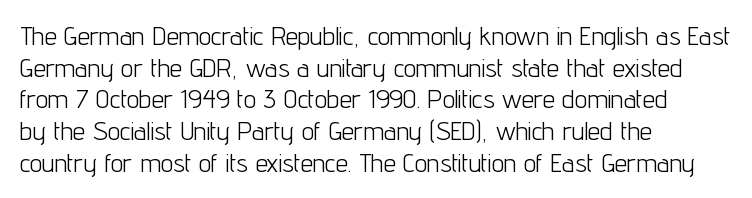
{"italic": "no", "bold": "no", "underline": "no", "align": "left", "line_spacing": "normal", "line_spacing_ratio": 1.27, "letter_spacing": "normal", "letter_spacing_em": 0.0, "glyph_px": 25}
